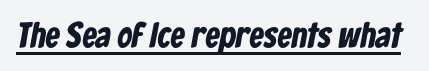
A typesetter would call this proportional, since set widths differ per character. Here the glyphs are tracked normally, forming tight word shapes. No feet cap the strokes, marking this as sans-serif type. Weight check: bold — yes, fully.
